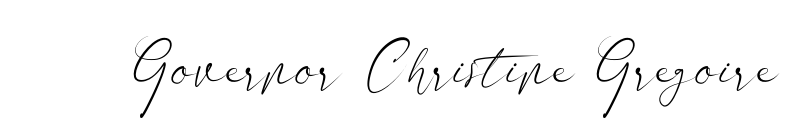
Note the varied advance widths — an 'i' is clearly narrower than an 'm'. Serif or sans? Sans — the stroke terminals are bare. Unmarked baselines from the first word to the last. Stems here are at most as thick as an everyday book face. You could call the tracking neutral — neither tight nor loose.
